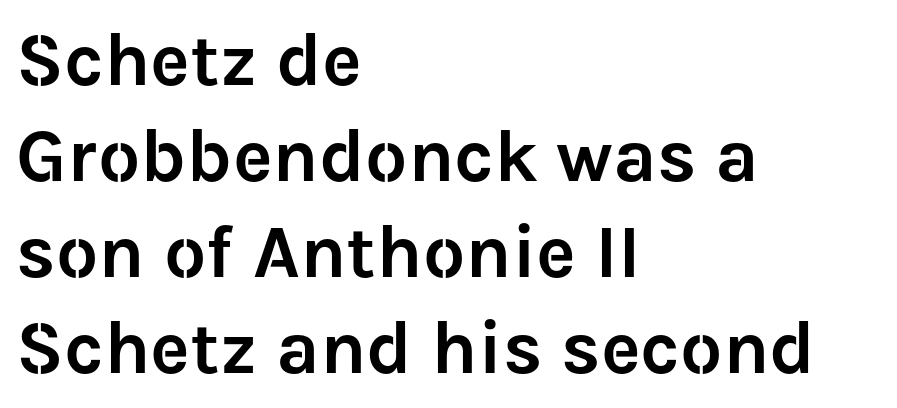
Q: Is the text italic (slanted)? A: No, it is upright.
Q: Is the typeface a serif or a sans-serif typeface? A: Sans-serif.
Q: Is the text underlined? A: No.
Q: How is the paragraph aligned? A: Left-aligned.
Q: Is the spacing between letters normal or unusually wide? A: Normal.
Q: Is the spacing between lines tight, normal or loose? A: Normal.
Q: Width (condensed, normal, or wide)? A: Normal.
Q: Stroke contrast? A: Low.
Q: x-height? A: Medium.
Q: Monospaced? A: No.
